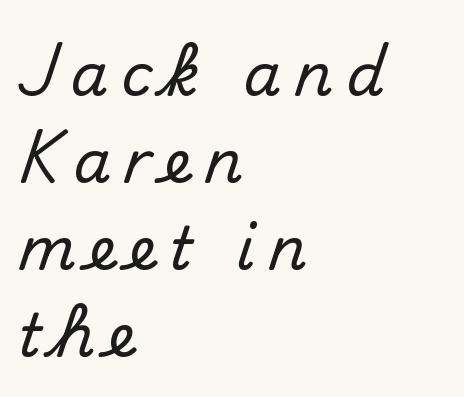
The image shows 60 px sans-serif type; set left-aligned, normal line spacing (1.45x), unusually wide letter spacing (+0.22 em), not underlined; medium stroke contrast and a small x-height.
